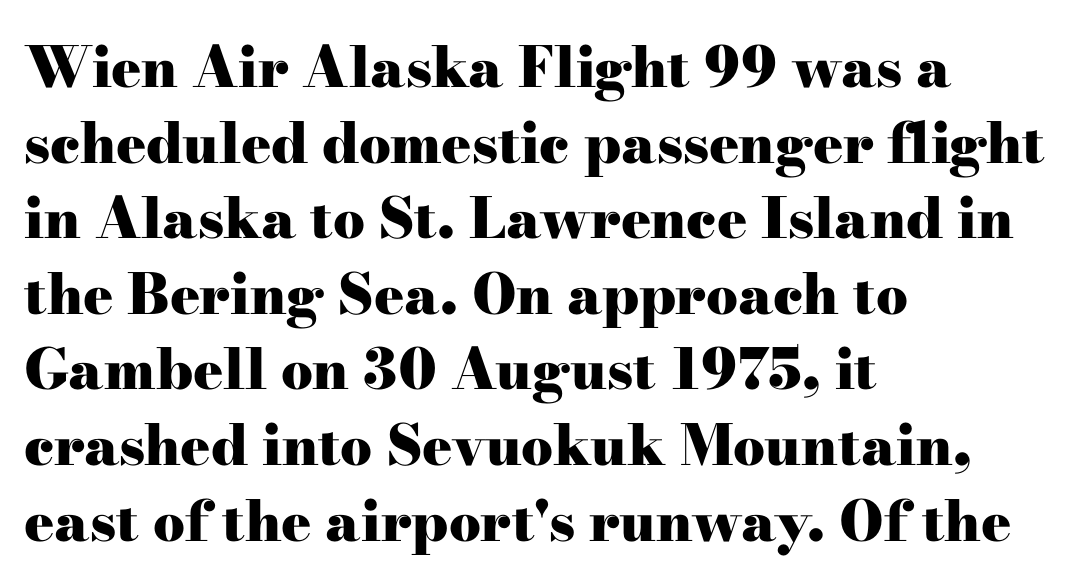
Q: Is the text bold? A: Yes.
Q: Is the text italic (slanted)? A: No, it is upright.
Q: Is the typeface a serif or a sans-serif typeface? A: Serif.
Q: Is the text underlined? A: No.
Q: How is the paragraph aligned? A: Left-aligned.
Q: Is the spacing between letters normal or unusually wide? A: Normal.
Q: Is the spacing between lines tight, normal or loose? A: Normal.
Q: Width (condensed, normal, or wide)? A: Wide.
Q: Stroke contrast? A: High.
Q: x-height? A: Small.
Q: Monospaced? A: No.
